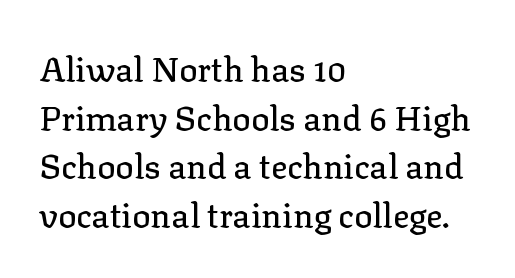
The rows are spaced the way most documents space them. Descenders hang freely into open space. Quick note: not italic, upright. Inter-character spacing is left at the font's built-in metrics. Look at the bottom of the vertical strokes: they flare into serifs here. Do the characters align in a grid? No, the font is proportional.
